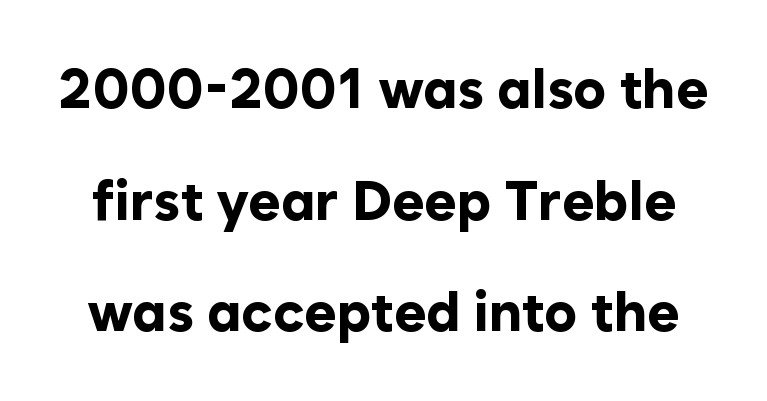
The image shows 55 px bold sans-serif type, upright; set loose line spacing (2.03x), normal letter spacing, not underlined; low stroke contrast and a medium x-height.
